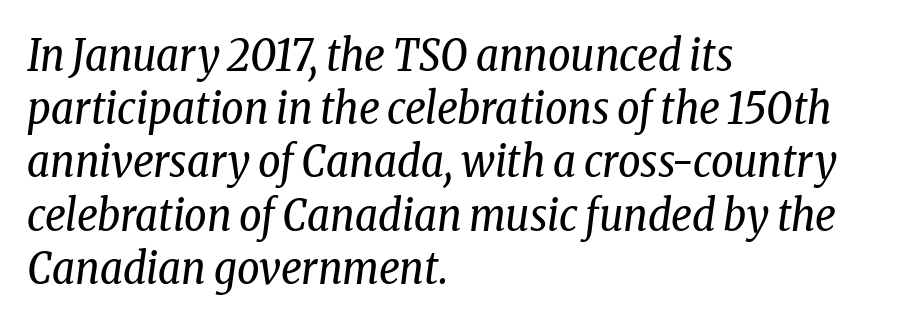
Q: Is the text bold? A: No.
Q: Is the text italic (slanted)? A: Yes, it leans right by about 8 degrees.
Q: Is the typeface a serif or a sans-serif typeface? A: Serif.
Q: Is the text underlined? A: No.
Q: How is the paragraph aligned? A: Left-aligned.
Q: Is the spacing between letters normal or unusually wide? A: Normal.
Q: Width (condensed, normal, or wide)? A: Condensed.
Q: Stroke contrast? A: Low.
Q: x-height? A: Medium.
Q: Monospaced? A: No.
